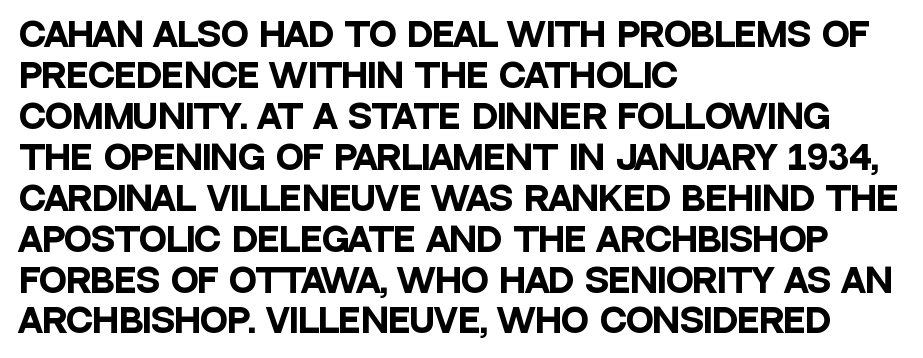
These lines are composed in type without serifs. Every row of glyphs begins at an identical x-position on the left. Do the characters align in a grid? No, the font is proportional. Does the weight exceed regular? Yes, all the way to bold.
